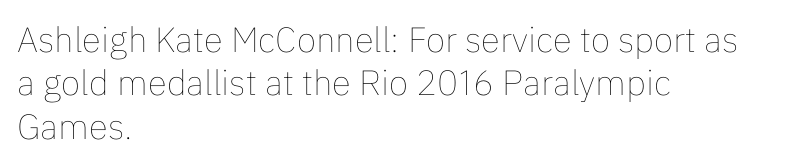
{"italic": "no", "bold": "no", "weight": "thin", "width": "normal", "stroke_contrast": "low", "x_height": "medium", "monospaced": "no", "underline": "no", "align": "left", "line_spacing_ratio": 1.24, "letter_spacing": "normal", "letter_spacing_em": 0.0, "glyph_px": 35}
